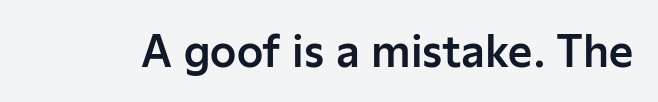
{"serif": "no", "italic": "no", "width": "normal", "stroke_contrast": "low", "x_height": "medium", "monospaced": "no", "underline": "no", "letter_spacing": "normal", "letter_spacing_em": 0.0, "glyph_px": 42}
